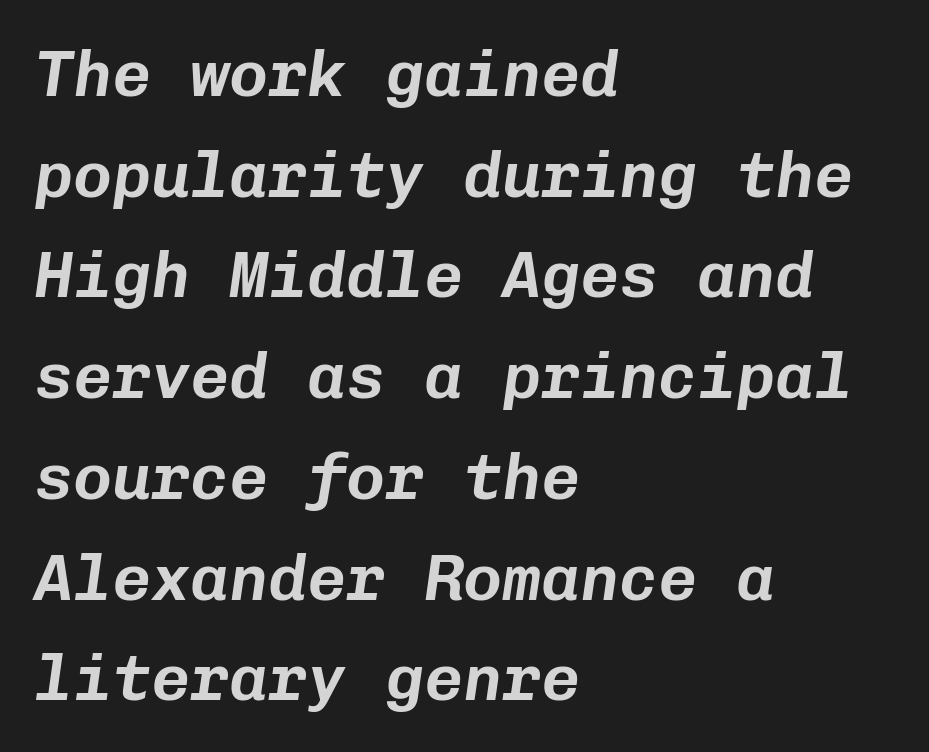
The text block is weighted toward the left margin, trailing off unevenly rightward. Is the letter spacing exaggerated? No — it looks like the ordinary default. The letters march in equal steps, a hallmark of fixed-pitch type. The specimen omits any rule beneath the text block's lines.
